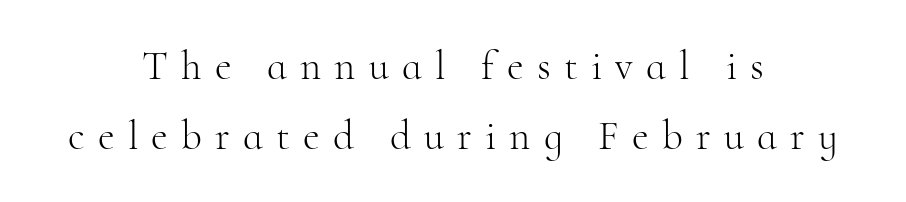
The image shows 41 px light serif type, upright; set centered, normal line spacing (1.7x), unusually wide letter spacing (+0.32 em), not underlined; high stroke contrast and a small x-height.
